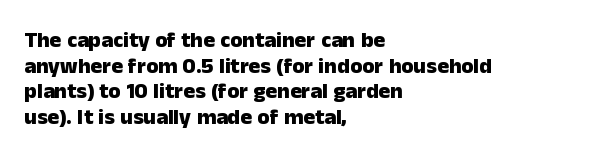
The image shows 22 px bold type, upright; set left-aligned, line spacing 1.16x, normal letter spacing, not underlined.
